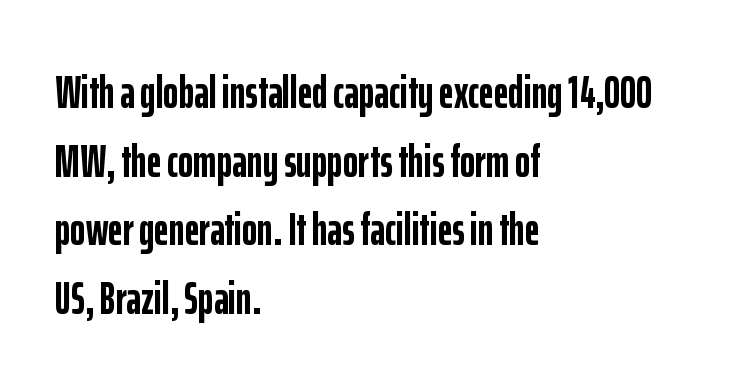
The image shows 46 px semibold, condensed sans-serif type, upright; set left-aligned, normal line spacing (1.49x), normal letter spacing, not underlined; low stroke contrast and a medium x-height.
